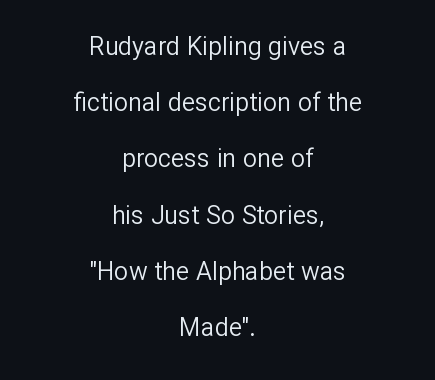
Ascenders rise straight up at ninety degrees. Layout note: lines centered. Heaviness? Minimal to ordinary, like unemphasized prose. Compared with typical body copy, the letter spacing here is the same. Honestly, there is no underline to notice here at all.
